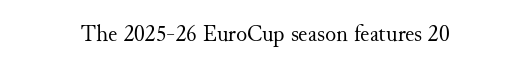
The image shows 23 px text type, upright; set normal letter spacing, not underlined.
